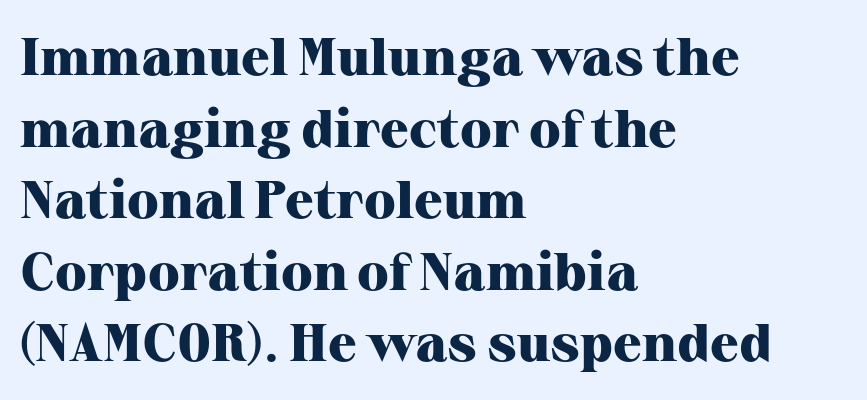
Q: Is the text bold? A: Yes.
Q: Is the text italic (slanted)? A: No, it is upright.
Q: Is the typeface a serif or a sans-serif typeface? A: Serif.
Q: Is the text underlined? A: No.
Q: How is the paragraph aligned? A: Left-aligned.
Q: Is the spacing between letters normal or unusually wide? A: Normal.
Q: Is the spacing between lines tight, normal or loose? A: Normal.
Q: Width (condensed, normal, or wide)? A: Normal.
Q: Stroke contrast? A: High.
Q: x-height? A: Medium.
Q: Monospaced? A: No.
